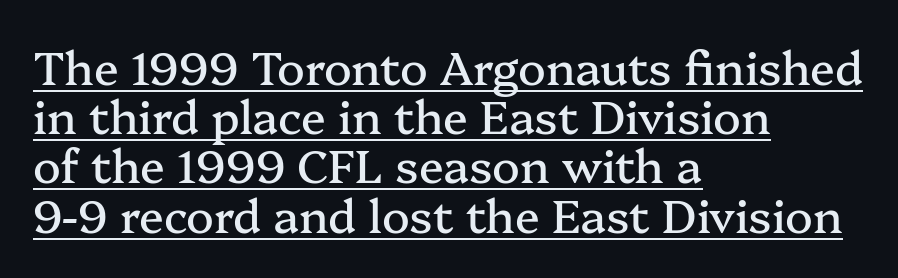
The image shows 46 px serif type, upright; set left-aligned, tight line spacing (1.07x), normal letter spacing, underlined; medium stroke contrast and a medium x-height.
